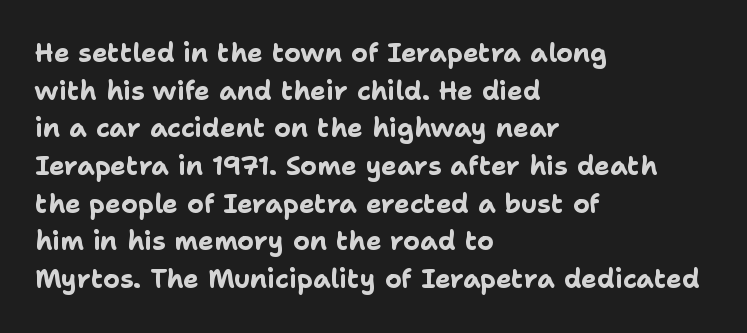
On the weight axis this lands at bold, roughly 700. Words float on clear page, feet unadorned. Interline gaps are of average width in this sample. The rendering keeps characters at their native spacing. In terms of posture, this sample is upright.
